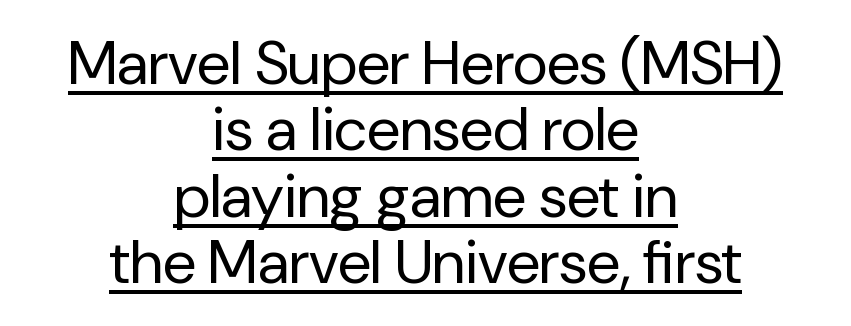
Q: Is the text bold? A: No.
Q: Is the text italic (slanted)? A: No, it is upright.
Q: Is the typeface a serif or a sans-serif typeface? A: Sans-serif.
Q: Is the text underlined? A: Yes.
Q: How is the paragraph aligned? A: Centered.
Q: Is the spacing between letters normal or unusually wide? A: Normal.
Q: Is the spacing between lines tight, normal or loose? A: Tight.
Q: Width (condensed, normal, or wide)? A: Normal.
Q: Stroke contrast? A: Low.
Q: x-height? A: Medium.
Q: Monospaced? A: No.
